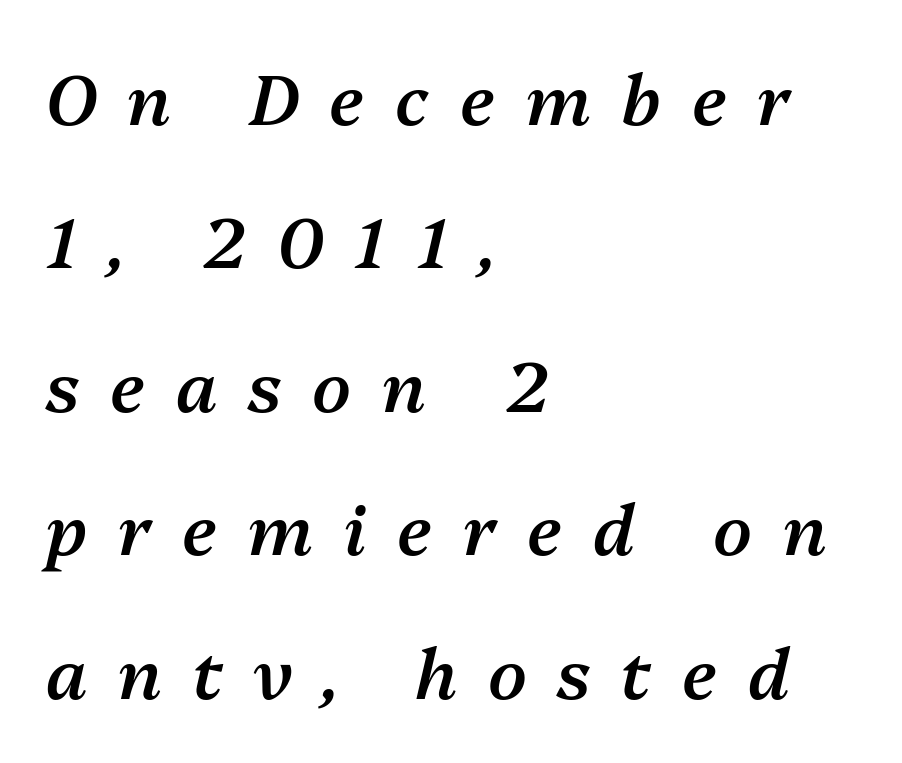
Q: Is the text bold? A: Semi-bold.
Q: Is the text italic (slanted)? A: Yes, it leans right by about 13 degrees.
Q: Is the text underlined? A: No.
Q: How is the paragraph aligned? A: Left-aligned.
Q: Is the spacing between letters normal or unusually wide? A: Unusually wide.
Q: Is the spacing between lines tight, normal or loose? A: Loose.
Q: Width (condensed, normal, or wide)? A: Normal.
Q: Stroke contrast? A: Medium.
Q: x-height? A: Medium.
Q: Monospaced? A: No.
